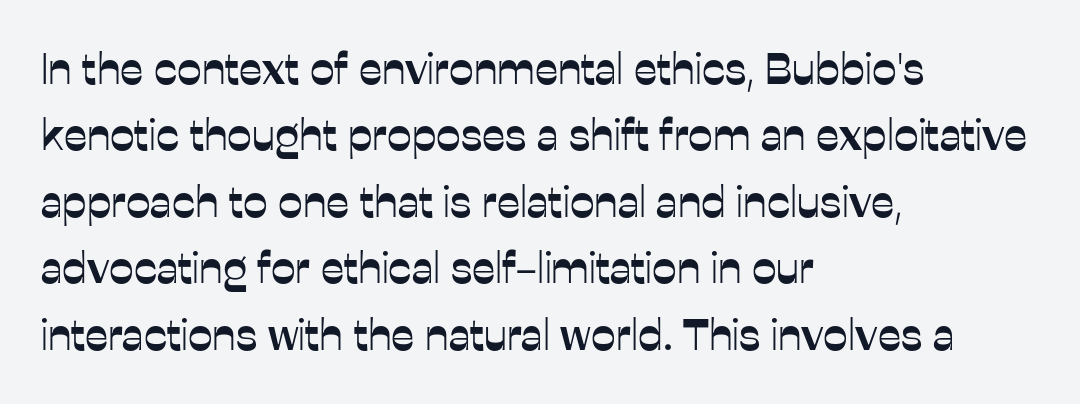
Bare-footed words on every line. Note the varied advance widths — an 'i' is clearly narrower than an 'm'. This is sans-serif lettering, the kind often seen on screens and signage. The rendering keeps characters at their native spacing.
